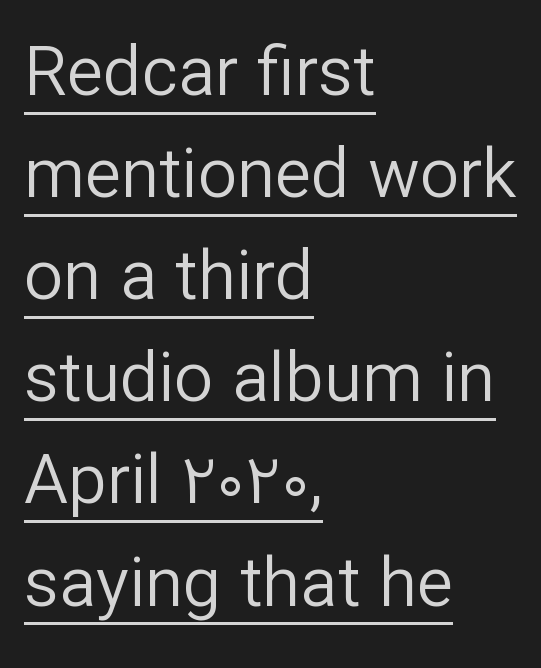
The image shows 69 px regular-weight sans-serif type, upright; set left-aligned, normal line spacing (1.48x), normal letter spacing, underlined; low stroke contrast and a medium x-height.
